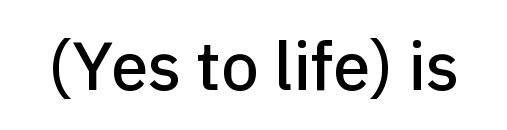
{"serif": "no", "italic": "no", "width": "normal", "stroke_contrast": "low", "x_height": "medium", "monospaced": "no", "underline": "no", "letter_spacing": "normal", "letter_spacing_em": 0.0, "glyph_px": 67}
